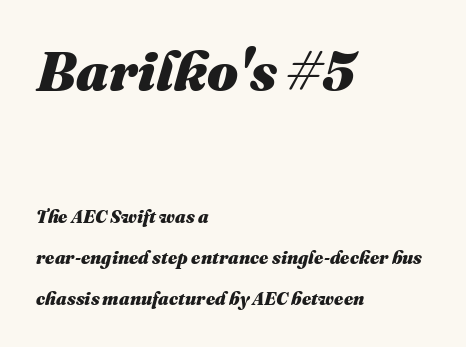
Q: Is the text bold? A: Yes.
Q: Is the text italic (slanted)? A: Yes, it leans right by about 16 degrees.
Q: Is the text underlined? A: No.
Q: How is the paragraph aligned? A: Left-aligned.
Q: Is the spacing between letters normal or unusually wide? A: Normal.
Q: Is the spacing between lines tight, normal or loose? A: Loose.
Q: Which block of text is set in a larger size, the first (top) or the second (bottom)? A: The first (top) one.
Q: Width (condensed, normal, or wide)? A: Normal.
Q: Stroke contrast? A: Medium.
Q: x-height? A: Medium.
Q: Monospaced? A: No.
